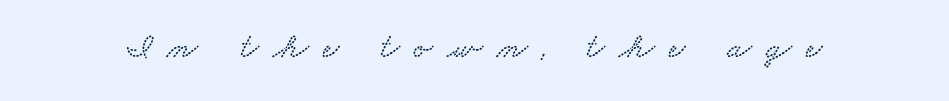
{"serif": "yes", "width": "wide", "stroke_contrast": "low", "x_height": "small", "monospaced": "no", "underline": "no", "letter_spacing": "wide", "letter_spacing_em": 0.39, "glyph_px": 36}
